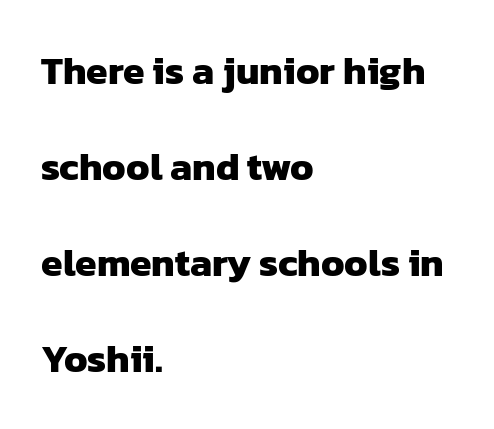
The rendering uses a bold face; every stroke is thick and dark. In terms of leading, this rendering errs on the spacious side. Character widths vary here, with narrow letters taking less room than wide ones. Descender tails drop into unmarked territory.
